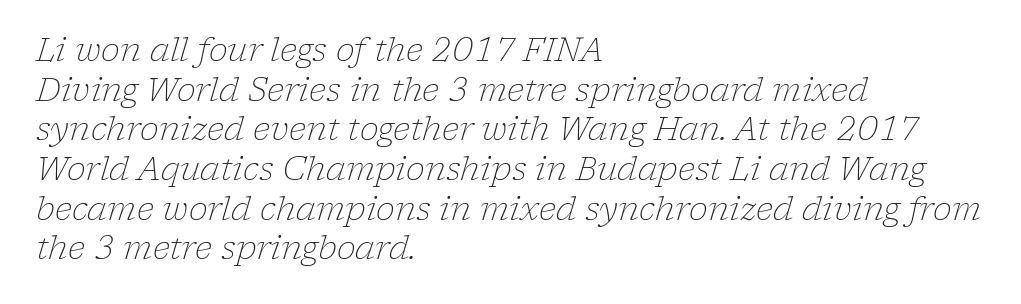
No chunkiness to these letters — they're not bold. Observe the serifs anchoring each vertical stroke in this sample. Looks like regular typesetting: each glyph gets only the width it needs. The whole block is typeset with a tilt. A typesetter would call this zero additional tracking.
